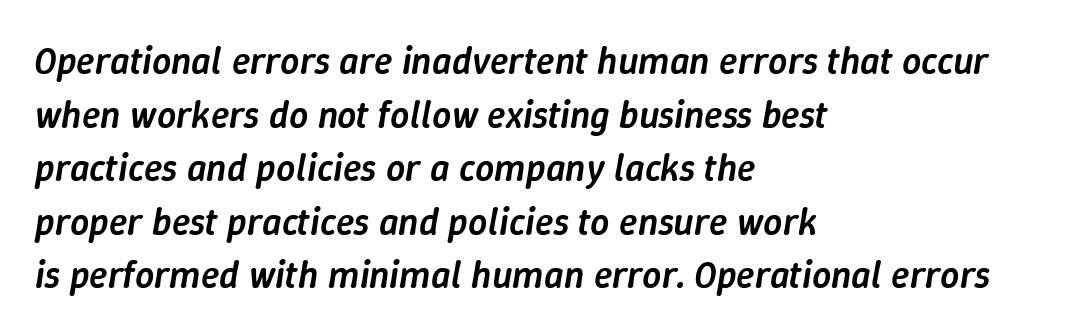
The image shows 38 px semibold type, italic (leaning right); set left-aligned, normal line spacing (1.41x), normal letter spacing, not underlined; low stroke contrast and a medium x-height.
